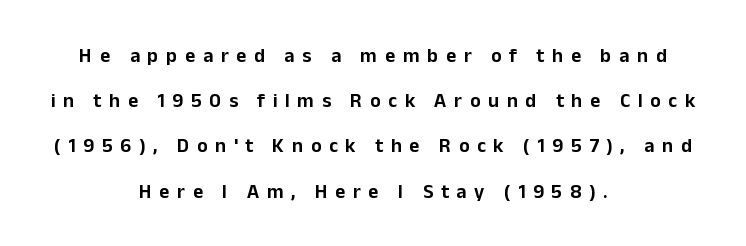
Q: Is the text italic (slanted)? A: No, it is upright.
Q: Is the text underlined? A: No.
Q: How is the paragraph aligned? A: Centered.
Q: Is the spacing between letters normal or unusually wide? A: Unusually wide.
Q: Is the spacing between lines tight, normal or loose? A: Loose.
